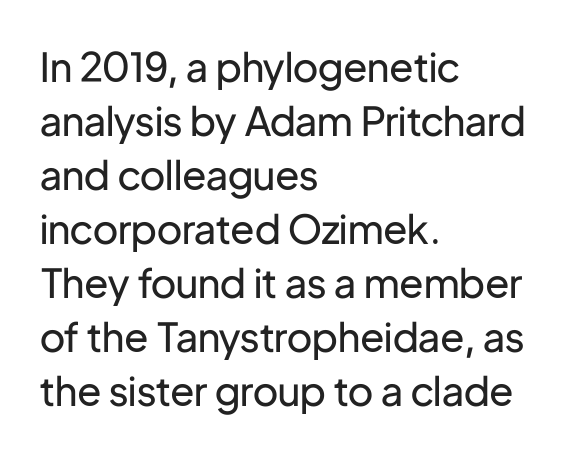
{"serif": "no", "italic": "no", "bold": "no", "weight": "regular", "width": "normal", "stroke_contrast": "low", "x_height": "medium", "monospaced": "no", "underline": "no", "align": "left", "line_spacing": "normal", "line_spacing_ratio": 1.35, "letter_spacing": "normal", "letter_spacing_em": 0.0, "glyph_px": 40}
